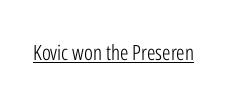
Q: Is the text bold? A: No.
Q: Is the text italic (slanted)? A: No, it is upright.
Q: Is the text underlined? A: Yes.
Q: Is the spacing between letters normal or unusually wide? A: Normal.
